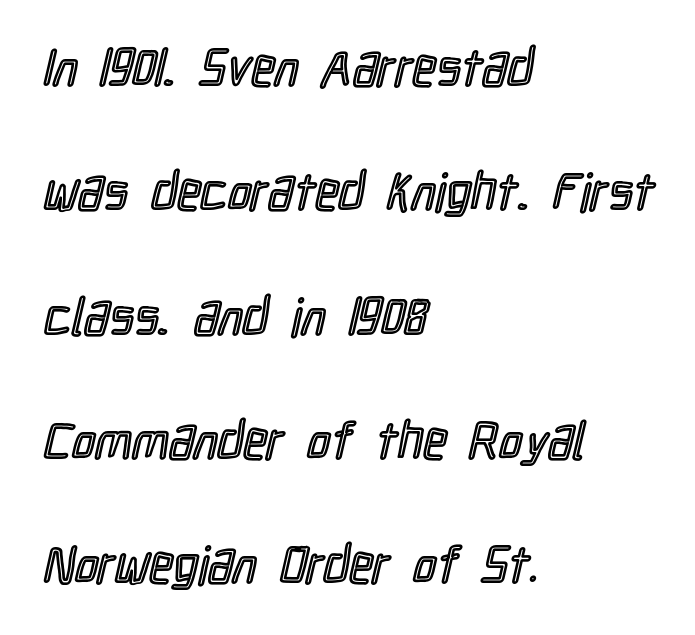
The image shows 52 px condensed type; set left-aligned, loose line spacing (2.39x), normal letter spacing, not underlined; a medium x-height.
